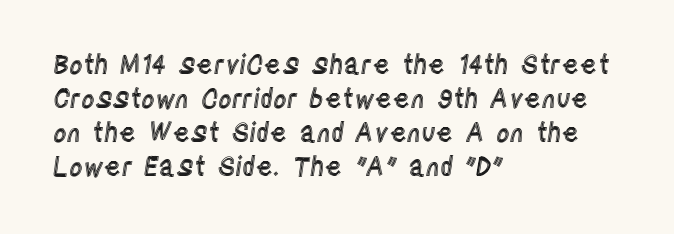
The image shows 26 px text type; set left-aligned, normal line spacing (1.31x), normal letter spacing, not underlined.
